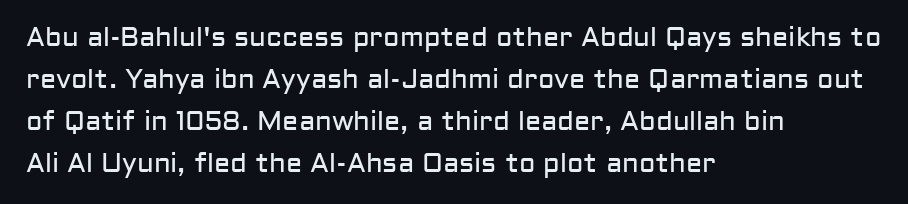
{"italic": "no", "bold": "no", "underline": "no", "align": "left", "line_spacing": "normal", "line_spacing_ratio": 1.55, "letter_spacing": "normal", "letter_spacing_em": 0.0, "glyph_px": 27}
